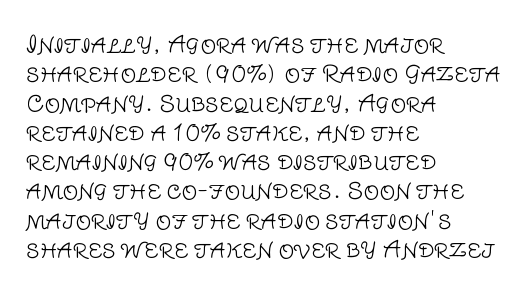
Q: Is the text bold? A: No.
Q: Is the text italic (slanted)? A: Yes.
Q: Is the text underlined? A: No.
Q: How is the paragraph aligned? A: Left-aligned.
Q: Is the spacing between letters normal or unusually wide? A: Normal.
Q: Is the spacing between lines tight, normal or loose? A: Normal.
